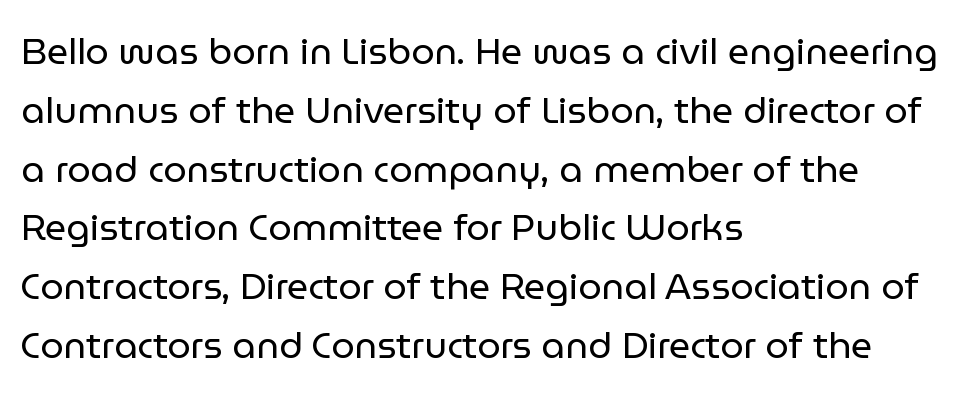
Q: Is the text bold? A: No.
Q: Is the text italic (slanted)? A: No, it is upright.
Q: Is the typeface a serif or a sans-serif typeface? A: Sans-serif.
Q: Is the text underlined? A: No.
Q: How is the paragraph aligned? A: Left-aligned.
Q: Is the spacing between letters normal or unusually wide? A: Normal.
Q: Is the spacing between lines tight, normal or loose? A: Normal.
Q: Width (condensed, normal, or wide)? A: Normal.
Q: Stroke contrast? A: Low.
Q: x-height? A: Medium.
Q: Monospaced? A: No.
